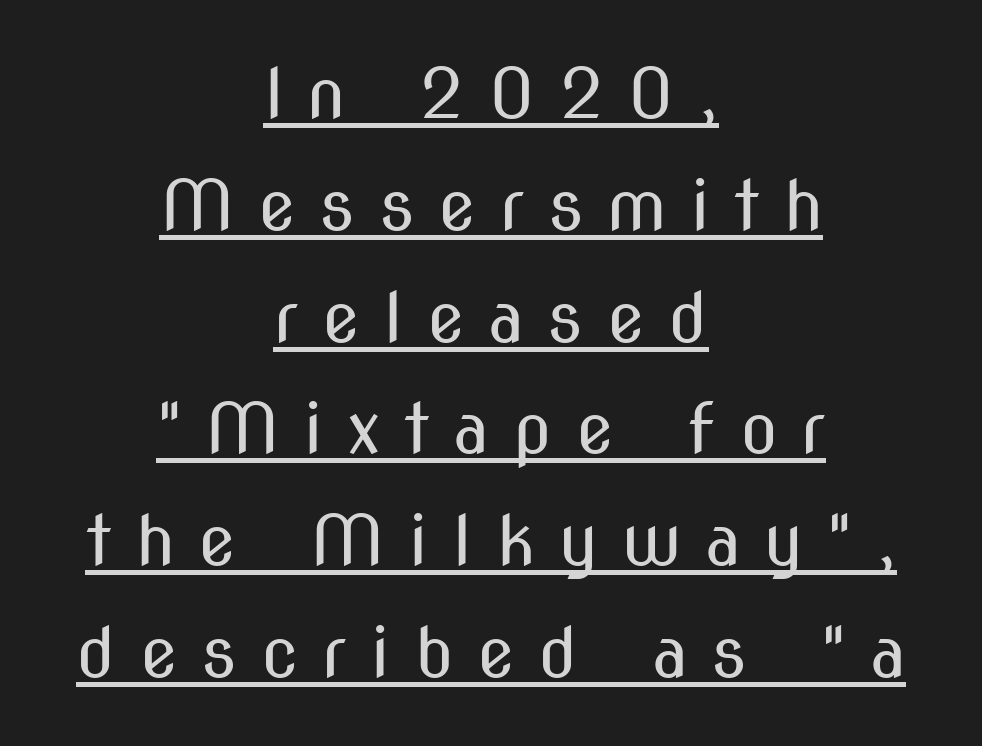
Ordinary non-slanted type is in use. The characters display no serif detailing; their extremities are plain. Decoration check: the copy is underlined. If you folded the block vertically in half, each line would mirror itself in length. The rendering uses natural spacing where letterforms have individual widths. The strokes are not fattened; the text isn't bold.
